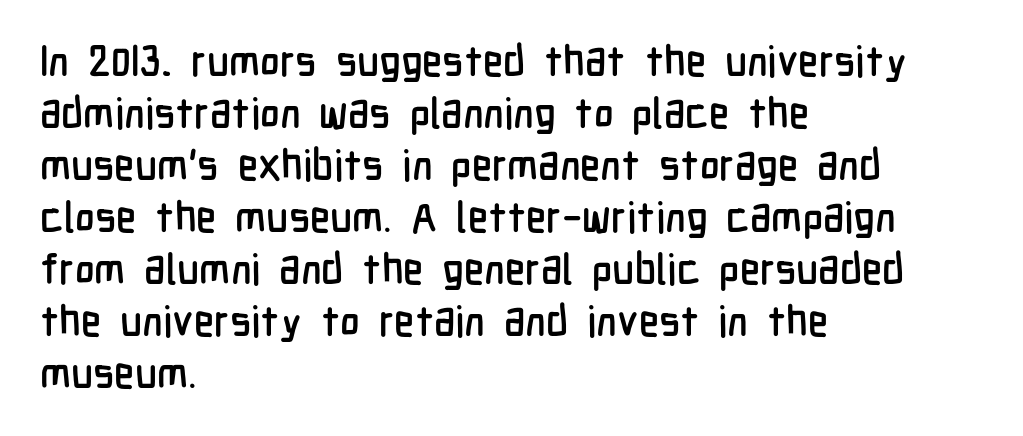
{"serif": "no", "italic": "no", "width": "condensed", "stroke_contrast": "low", "x_height": "medium", "monospaced": "no", "underline": "no", "align": "left", "line_spacing_ratio": 1.24, "letter_spacing": "normal", "letter_spacing_em": 0.0, "glyph_px": 42}
